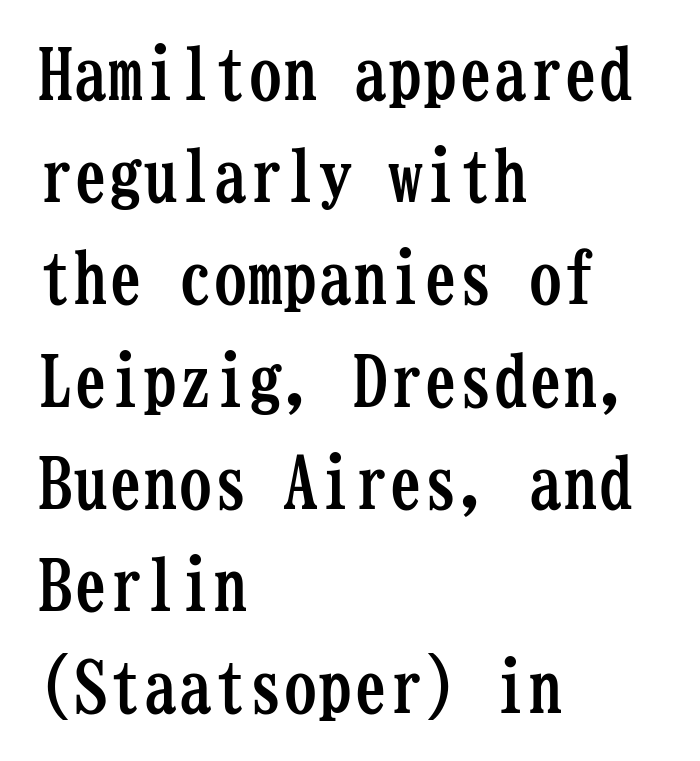
The image shows 70 px semibold, condensed serif type, upright, monospaced; set left-aligned, normal line spacing (1.46x), normal letter spacing, not underlined; low stroke contrast and a medium x-height.
